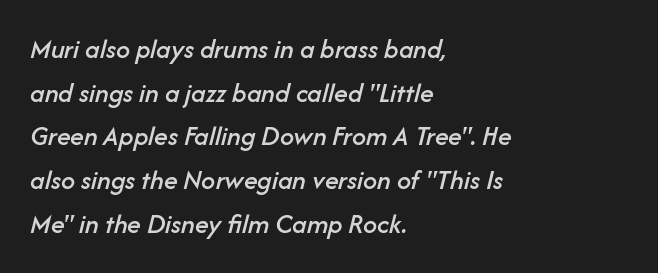
{"italic": "yes", "lean": "right", "slant_degrees": 14, "width": "normal", "stroke_contrast": "low", "x_height": "medium", "monospaced": "no", "underline": "no", "align": "left", "line_spacing": "normal", "line_spacing_ratio": 1.56, "letter_spacing": "normal", "letter_spacing_em": 0.0, "glyph_px": 28}
